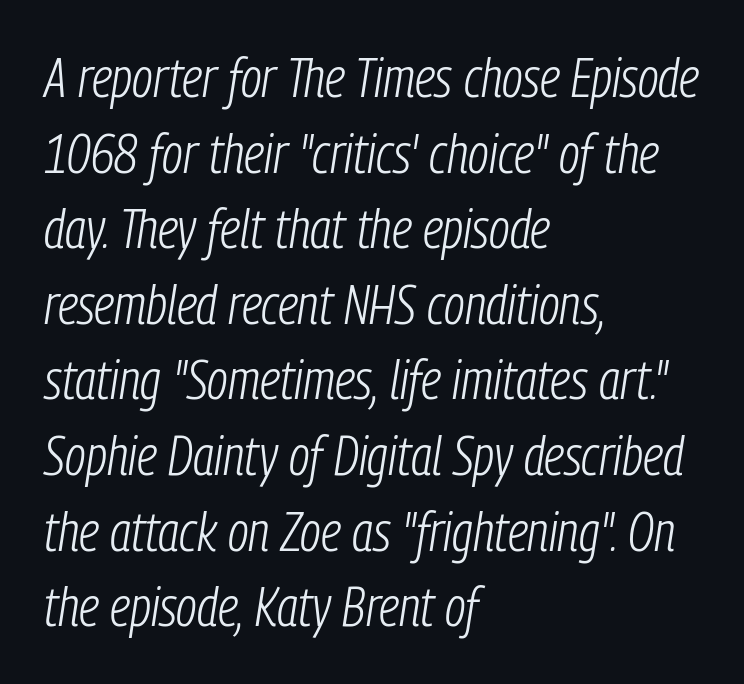
Counters stay open thanks to moderate or lighter strokes. This rendering leaves character spacing at its baseline value. Every character sits at an angle, as italics do. Every row of glyphs begins at an identical x-position on the left. Here the designer chose a conventional face with non-uniform glyph widths. A typesetter would call this leading conventional body-copy spacing.
